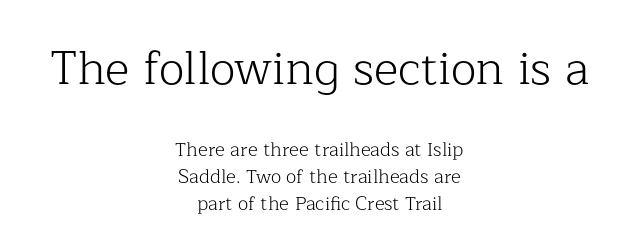
The image shows 47 px light serif type, upright; set centered, normal line spacing (1.43x), normal letter spacing, not underlined; the first (top) block is 2.47x larger; low stroke contrast and a medium x-height.
